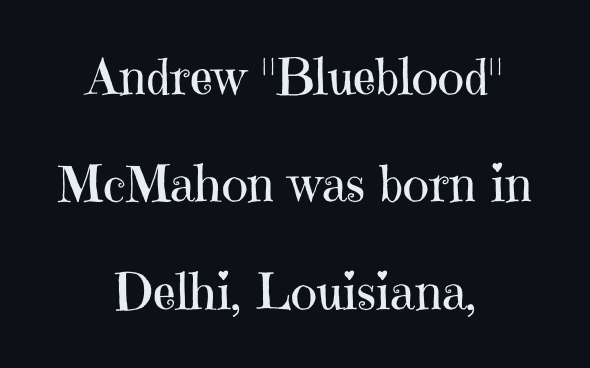
The image shows 50 px regular-weight serif type, upright; set centered, loose line spacing (2.15x), normal letter spacing, not underlined; high stroke contrast and a medium x-height.
